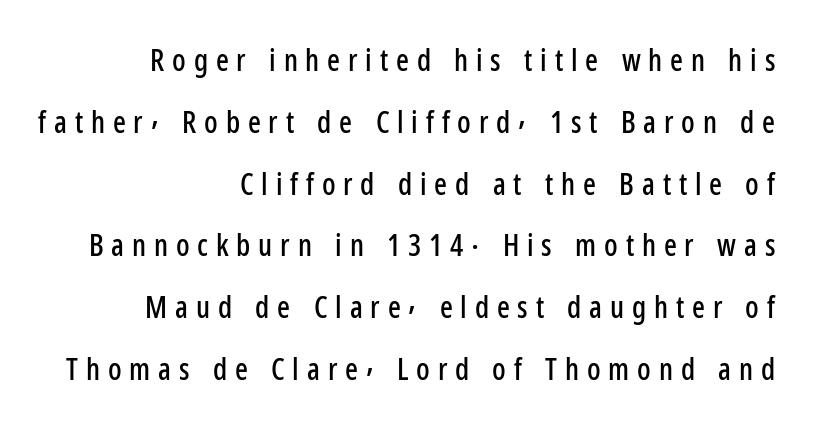
Q: Is the text italic (slanted)? A: No, it is upright.
Q: Is the typeface a serif or a sans-serif typeface? A: Sans-serif.
Q: Is the text underlined? A: No.
Q: How is the paragraph aligned? A: Right-aligned.
Q: Is the spacing between letters normal or unusually wide? A: Unusually wide.
Q: Is the spacing between lines tight, normal or loose? A: Loose.
Q: Width (condensed, normal, or wide)? A: Condensed.
Q: Stroke contrast? A: Low.
Q: x-height? A: Medium.
Q: Monospaced? A: No.
